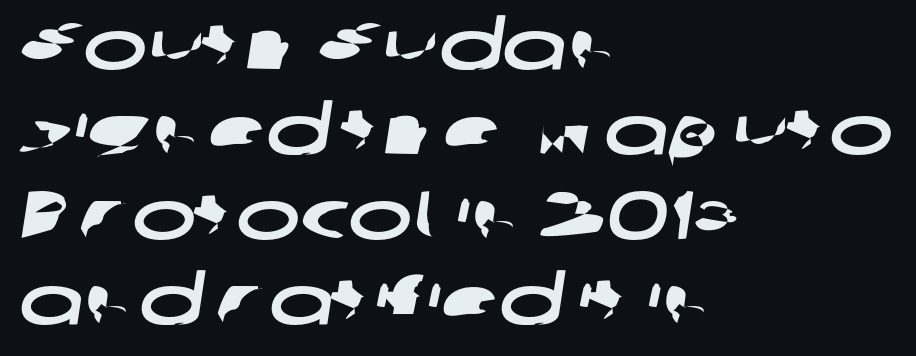
{"serif": "no", "width": "wide", "stroke_contrast": "low", "x_height": "medium", "monospaced": "no", "underline": "no", "align": "left", "line_spacing": "normal", "line_spacing_ratio": 1.25, "letter_spacing": "normal", "letter_spacing_em": 0.0, "glyph_px": 68}
